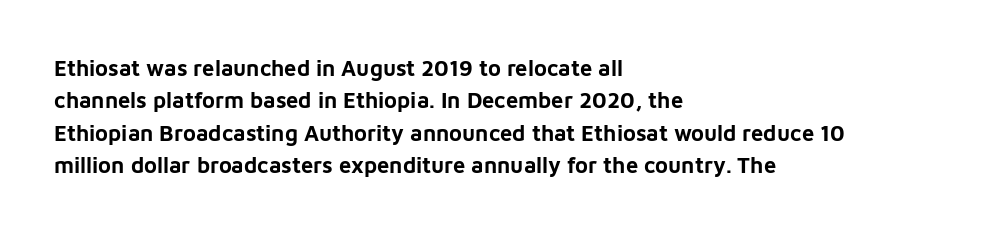
Q: Is the text bold? A: Yes.
Q: Is the text italic (slanted)? A: No, it is upright.
Q: Is the text underlined? A: No.
Q: How is the paragraph aligned? A: Left-aligned.
Q: Is the spacing between letters normal or unusually wide? A: Normal.
Q: Is the spacing between lines tight, normal or loose? A: Normal.
